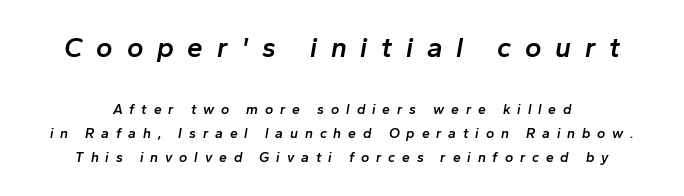
The image shows 28 px semibold type, italic (leaning right); set normal line spacing (1.7x), unusually wide letter spacing (+0.49 em), not underlined; the first (top) block is 2.0x larger; low stroke contrast and a medium x-height.
